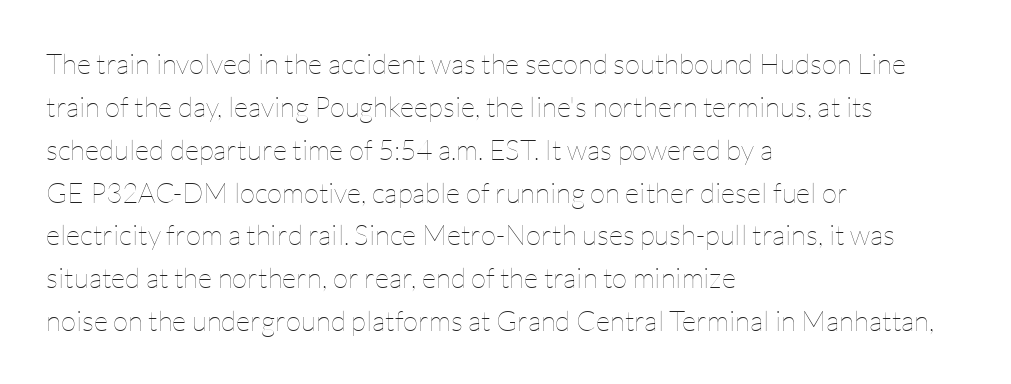
{"italic": "no", "bold": "no", "weight": "thin", "width": "normal", "stroke_contrast": "low", "x_height": "medium", "monospaced": "no", "underline": "no", "align": "left", "line_spacing": "normal", "line_spacing_ratio": 1.53, "letter_spacing": "normal", "letter_spacing_em": 0.0, "glyph_px": 28}
